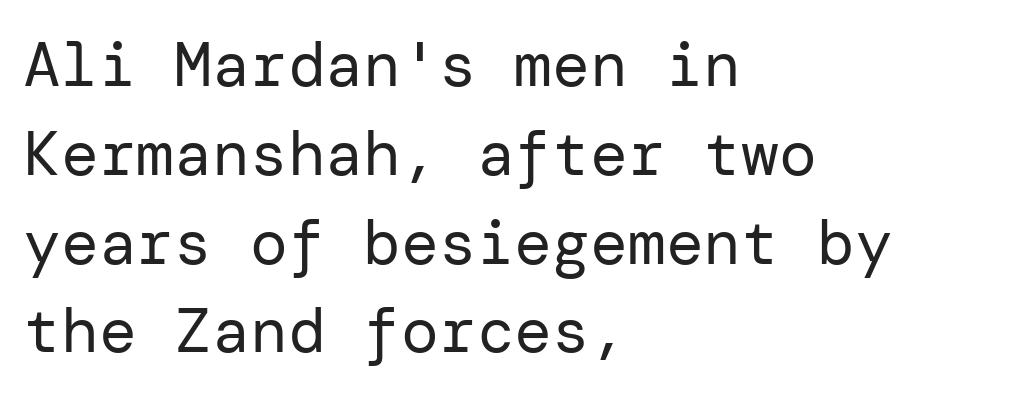
Q: Is the text bold? A: No.
Q: Is the text italic (slanted)? A: No, it is upright.
Q: Is the typeface a serif or a sans-serif typeface? A: Sans-serif.
Q: Is the text underlined? A: No.
Q: How is the paragraph aligned? A: Left-aligned.
Q: Is the spacing between letters normal or unusually wide? A: Normal.
Q: Is the spacing between lines tight, normal or loose? A: Normal.
Q: Width (condensed, normal, or wide)? A: Normal.
Q: Stroke contrast? A: Low.
Q: x-height? A: Medium.
